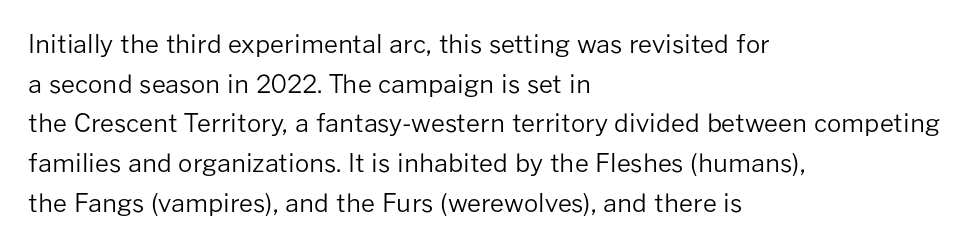
No italicization has been applied; the sample stays upright. Which margin do the lines hug? The left one — the right edge is uneven. Interline gaps are of average width in this sample. Descender tails drop into unmarked territory.
